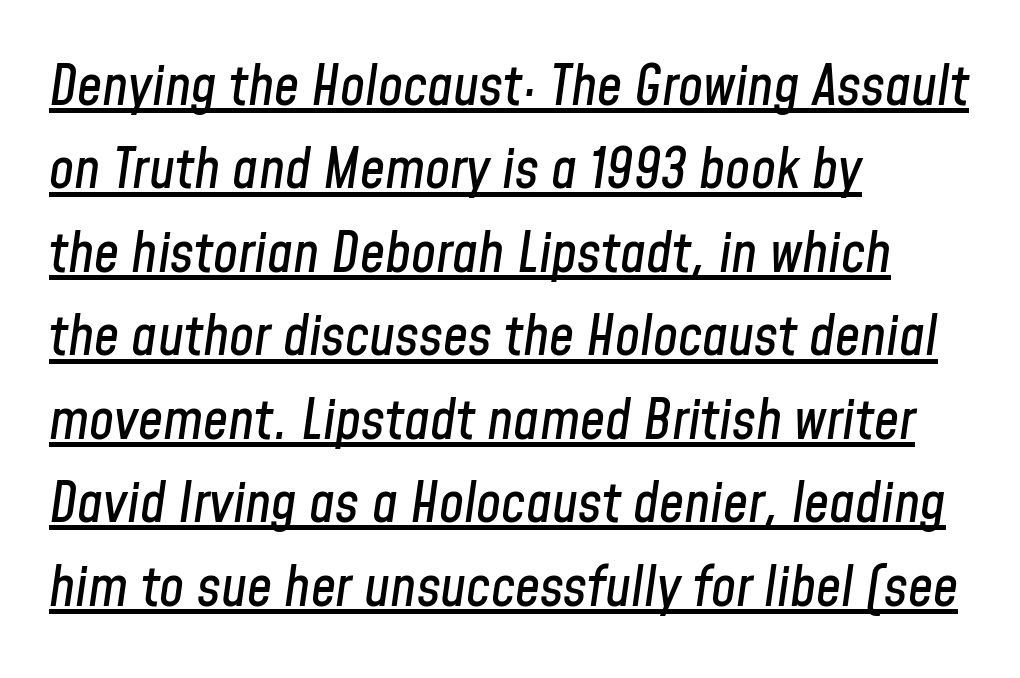
Here the designer chose a conventional face with non-uniform glyph widths. A student would call this left alignment; a typographer would say flush left, rag right. Words appear dense and cohesive because spacing is normal. The rows are spaced the way most documents space them.
